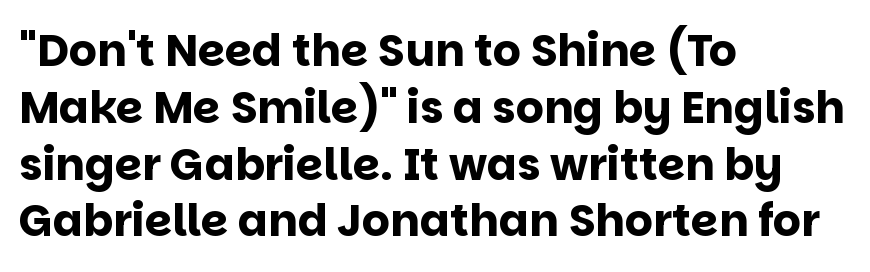
{"serif": "no", "italic": "no", "bold": "yes", "weight": "bold", "width": "normal", "stroke_contrast": "low", "x_height": "large", "monospaced": "no", "underline": "no", "align": "left", "line_spacing": "normal", "line_spacing_ratio": 1.29, "letter_spacing": "normal", "letter_spacing_em": 0.0, "glyph_px": 44}
